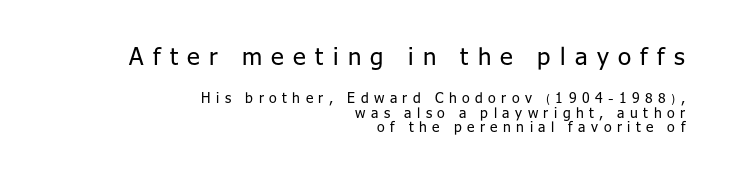
Q: Is the text bold? A: No.
Q: Is the text italic (slanted)? A: No, it is upright.
Q: Is the text underlined? A: No.
Q: How is the paragraph aligned? A: Right-aligned.
Q: Is the spacing between letters normal or unusually wide? A: Unusually wide.
Q: Is the spacing between lines tight, normal or loose? A: Tight.
Q: Which block of text is set in a larger size, the first (top) or the second (bottom)? A: The first (top) one.
